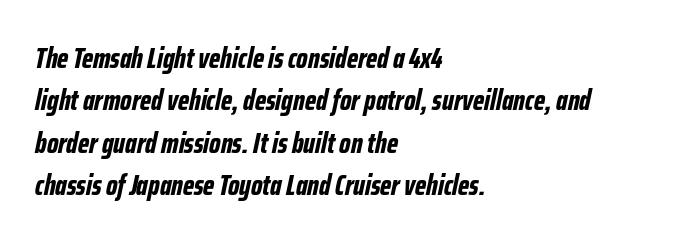
The compositor pushed each line to the left boundary. The strokes are fattened all the way to bold. Any mark beneath the type? The region is blank. Tracking here is standard; glyphs follow each other at the usual distance. The rows are spaced the way most documents space them. Tall strokes in this sample are angled rather than plumb.
